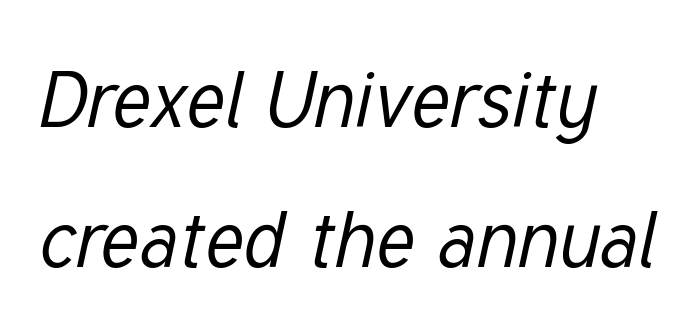
Q: Is the text bold? A: No.
Q: Is the text italic (slanted)? A: Yes, it leans right by about 12 degrees.
Q: Is the text underlined? A: No.
Q: How is the paragraph aligned? A: Left-aligned.
Q: Is the spacing between letters normal or unusually wide? A: Normal.
Q: Width (condensed, normal, or wide)? A: Condensed.
Q: Stroke contrast? A: Low.
Q: x-height? A: Medium.
Q: Monospaced? A: No.
